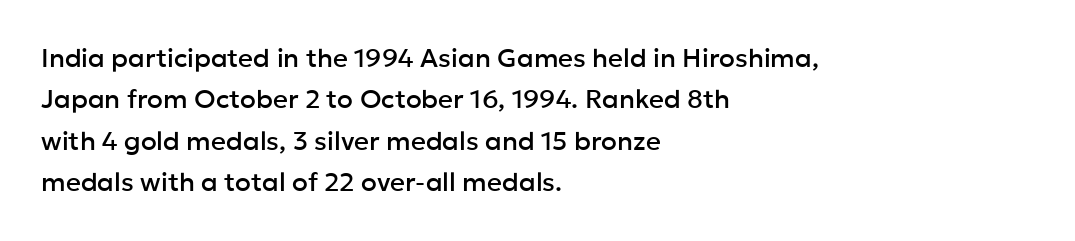
Q: Is the text italic (slanted)? A: No, it is upright.
Q: Is the text underlined? A: No.
Q: How is the paragraph aligned? A: Left-aligned.
Q: Is the spacing between letters normal or unusually wide? A: Normal.
Q: Is the spacing between lines tight, normal or loose? A: Normal.
